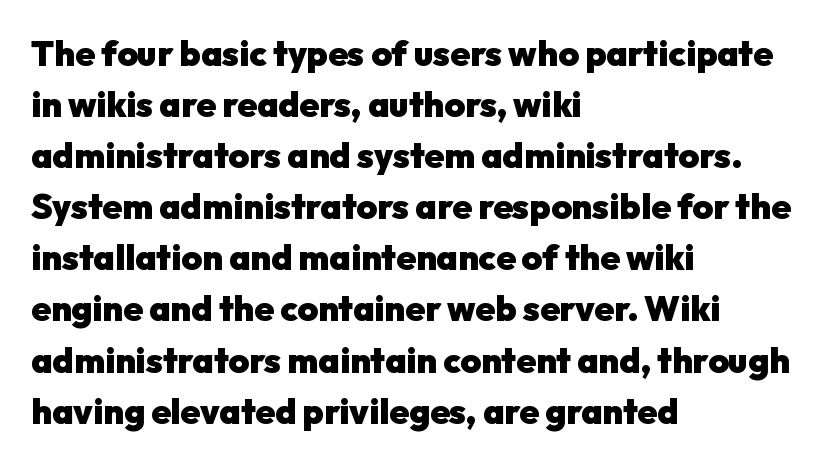
{"serif": "no", "italic": "no", "bold": "yes", "weight": "heavy", "width": "normal", "stroke_contrast": "low", "x_height": "medium", "monospaced": "no", "underline": "no", "align": "left", "line_spacing": "normal", "line_spacing_ratio": 1.46, "letter_spacing": "normal", "letter_spacing_em": 0.0, "glyph_px": 35}
